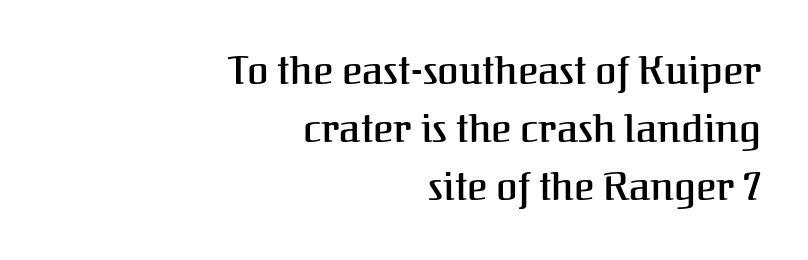
{"serif": "yes", "italic": "no", "width": "normal", "stroke_contrast": "medium", "x_height": "medium", "monospaced": "no", "underline": "no", "align": "right", "line_spacing": "normal", "line_spacing_ratio": 1.49, "letter_spacing": "normal", "letter_spacing_em": 0.0, "glyph_px": 39}
